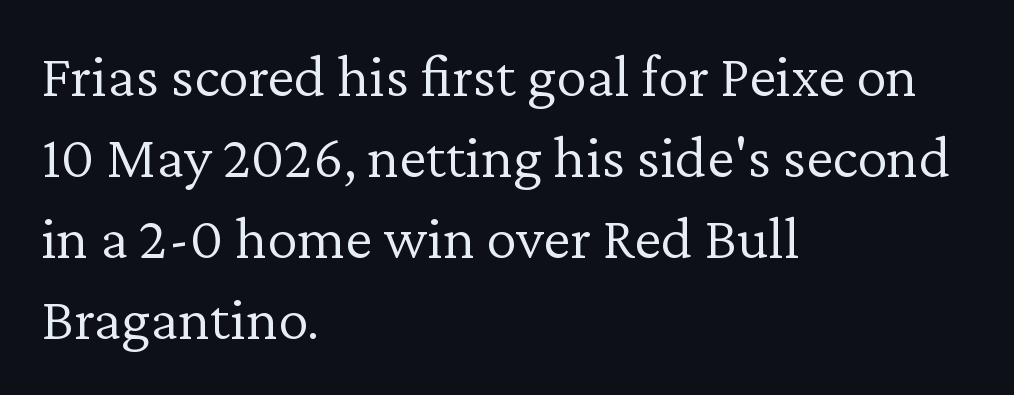
Q: Is the text bold? A: No.
Q: Is the text italic (slanted)? A: No, it is upright.
Q: Is the typeface a serif or a sans-serif typeface? A: Serif.
Q: Is the text underlined? A: No.
Q: How is the paragraph aligned? A: Left-aligned.
Q: Is the spacing between letters normal or unusually wide? A: Normal.
Q: Is the spacing between lines tight, normal or loose? A: Normal.
Q: Width (condensed, normal, or wide)? A: Normal.
Q: Stroke contrast? A: Low.
Q: x-height? A: Medium.
Q: Monospaced? A: No.
